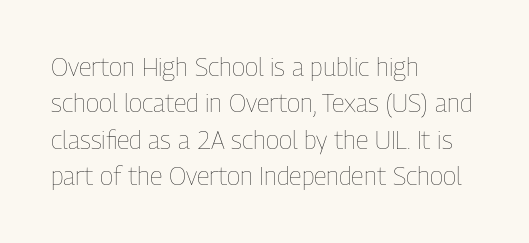
Q: Is the text bold? A: No.
Q: Is the text italic (slanted)? A: No, it is upright.
Q: Is the text underlined? A: No.
Q: How is the paragraph aligned? A: Left-aligned.
Q: Is the spacing between letters normal or unusually wide? A: Normal.
Q: Is the spacing between lines tight, normal or loose? A: Normal.
